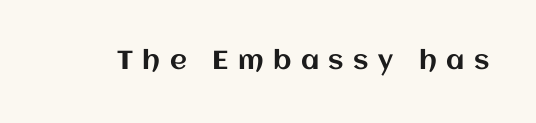
{"italic": "no", "underline": "no", "letter_spacing": "wide", "letter_spacing_em": 0.36, "glyph_px": 26}
